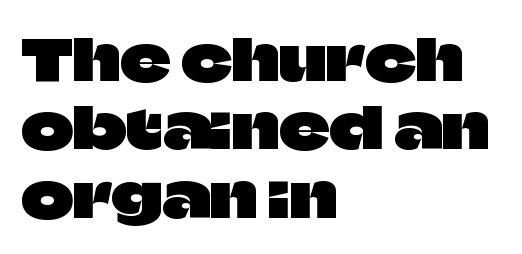
Q: Is the text italic (slanted)? A: No, it is upright.
Q: Is the typeface a serif or a sans-serif typeface? A: Sans-serif.
Q: Is the text underlined? A: No.
Q: How is the paragraph aligned? A: Left-aligned.
Q: Is the spacing between letters normal or unusually wide? A: Normal.
Q: Width (condensed, normal, or wide)? A: Normal.
Q: Stroke contrast? A: Low.
Q: x-height? A: Large.
Q: Monospaced? A: No.
